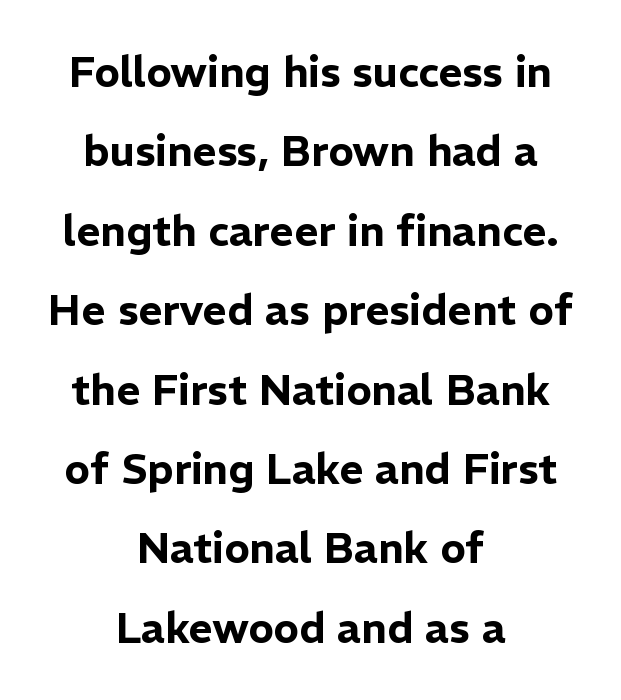
Q: Is the text italic (slanted)? A: No, it is upright.
Q: Is the typeface a serif or a sans-serif typeface? A: Sans-serif.
Q: Is the text underlined? A: No.
Q: How is the paragraph aligned? A: Centered.
Q: Is the spacing between letters normal or unusually wide? A: Normal.
Q: Width (condensed, normal, or wide)? A: Normal.
Q: Stroke contrast? A: Low.
Q: x-height? A: Medium.
Q: Monospaced? A: No.
